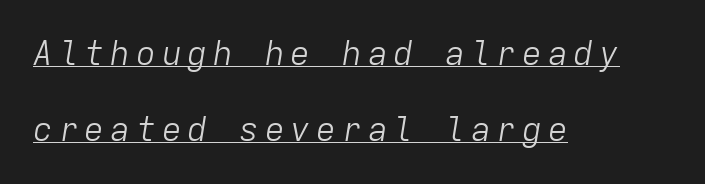
Q: Is the text bold? A: No.
Q: Is the text italic (slanted)? A: Yes, it leans right by about 9 degrees.
Q: Is the text underlined? A: Yes.
Q: How is the paragraph aligned? A: Left-aligned.
Q: Is the spacing between lines tight, normal or loose? A: Loose.
Q: Width (condensed, normal, or wide)? A: Normal.
Q: Stroke contrast? A: Low.
Q: x-height? A: Medium.
Q: Monospaced? A: Yes.
